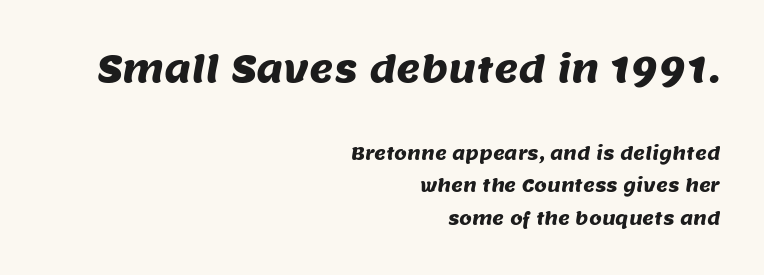
The image shows 37 px sans-serif type; set right-aligned, line spacing 1.81x, normal letter spacing, not underlined; the first (top) block is 2.06x larger; medium stroke contrast and a large x-height.
